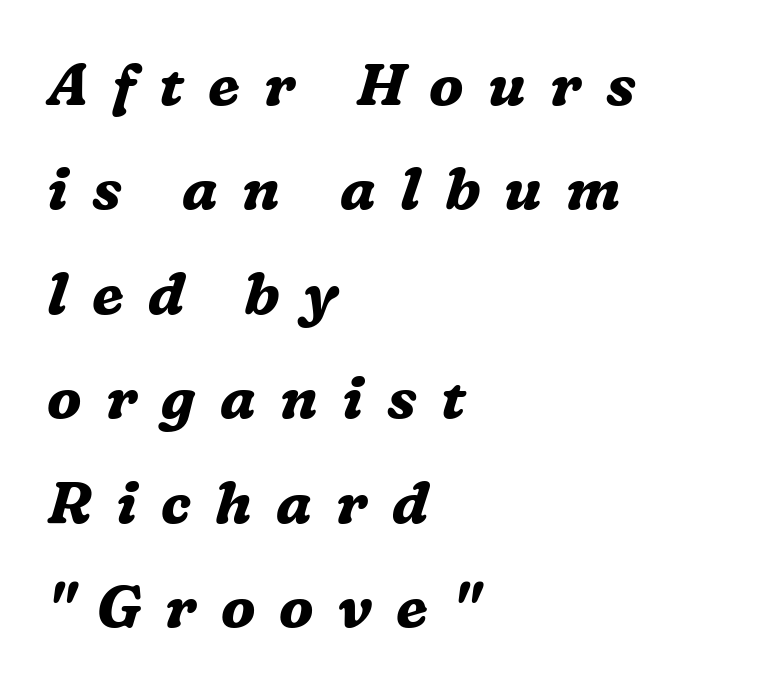
Q: Is the text bold? A: Yes.
Q: Is the text italic (slanted)? A: Yes, it leans right by about 16 degrees.
Q: Is the typeface a serif or a sans-serif typeface? A: Serif.
Q: Is the text underlined? A: No.
Q: How is the paragraph aligned? A: Left-aligned.
Q: Is the spacing between letters normal or unusually wide? A: Unusually wide.
Q: Width (condensed, normal, or wide)? A: Normal.
Q: Stroke contrast? A: Medium.
Q: x-height? A: Medium.
Q: Monospaced? A: No.
